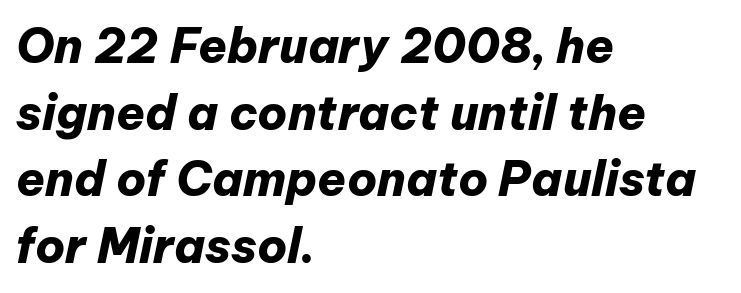
A typesetter would call this proportional, since set widths differ per character. Descenders are the only things crossing below the line. These lines keep a tight, regular rhythm from letter to letter. Alignment: flush left.
